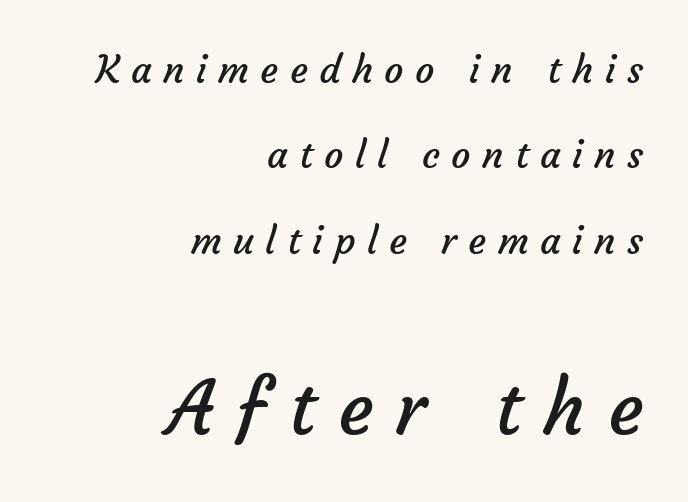
{"serif": "no", "bold": "no", "weight": "regular", "width": "normal", "stroke_contrast": "low", "x_height": "medium", "monospaced": "no", "underline": "no", "align": "right", "line_spacing": "loose", "line_spacing_ratio": 2.25, "letter_spacing": "wide", "letter_spacing_em": 0.3, "larger_block": "second", "size_ratio": 1.97, "glyph_px": 75}
